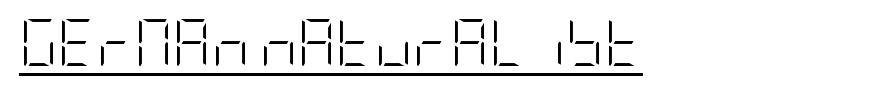
The image shows 47 px light, condensed sans-serif type, upright; set left-aligned, normal letter spacing, underlined; low stroke contrast and a large x-height.
